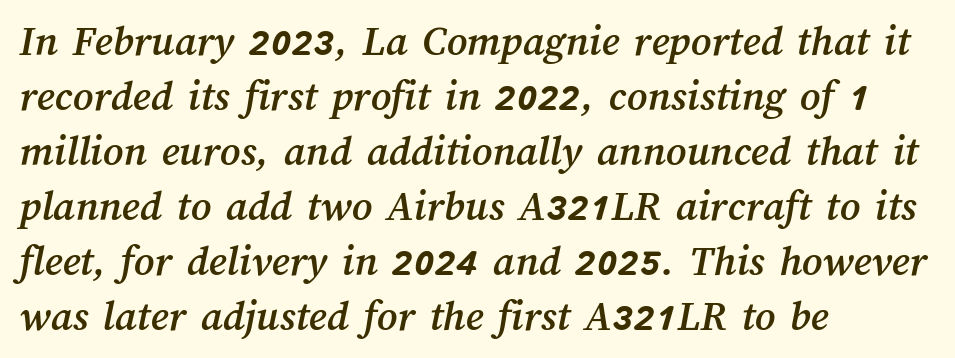
Q: Is the text underlined? A: No.
Q: How is the paragraph aligned? A: Left-aligned.
Q: Is the spacing between letters normal or unusually wide? A: Normal.
Q: Is the spacing between lines tight, normal or loose? A: Normal.
Q: Width (condensed, normal, or wide)? A: Normal.
Q: Stroke contrast? A: Medium.
Q: x-height? A: Medium.
Q: Monospaced? A: No.
